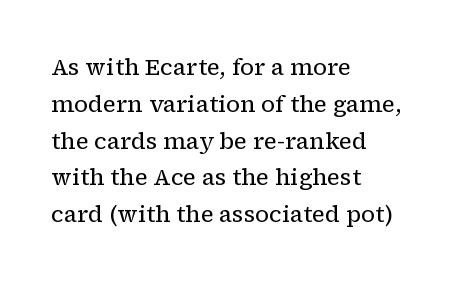
{"italic": "no", "bold": "no", "underline": "no", "align": "left", "line_spacing": "normal", "line_spacing_ratio": 1.6, "letter_spacing": "normal", "letter_spacing_em": 0.0, "glyph_px": 23}
